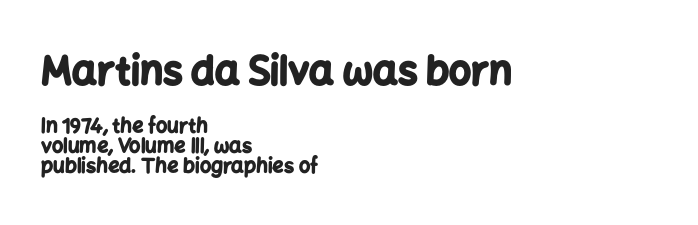
The image shows 39 px bold sans-serif type, upright; set left-aligned, tight line spacing (0.98x), normal letter spacing, not underlined; the first (top) block is 1.95x larger; low stroke contrast and a medium x-height.
